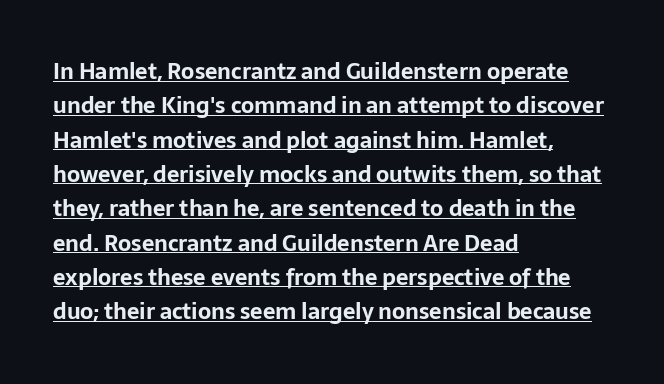
Q: Is the text bold? A: Yes.
Q: Is the text italic (slanted)? A: No, it is upright.
Q: Is the text underlined? A: Yes.
Q: How is the paragraph aligned? A: Left-aligned.
Q: Is the spacing between letters normal or unusually wide? A: Normal.
Q: Is the spacing between lines tight, normal or loose? A: Normal.
